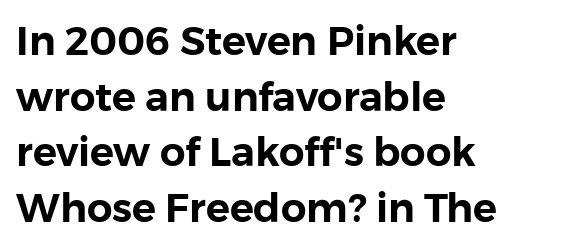
Q: Is the text italic (slanted)? A: No, it is upright.
Q: Is the typeface a serif or a sans-serif typeface? A: Sans-serif.
Q: Is the text underlined? A: No.
Q: How is the paragraph aligned? A: Left-aligned.
Q: Is the spacing between letters normal or unusually wide? A: Normal.
Q: Is the spacing between lines tight, normal or loose? A: Normal.
Q: Width (condensed, normal, or wide)? A: Normal.
Q: x-height? A: Medium.
Q: Monospaced? A: No.
